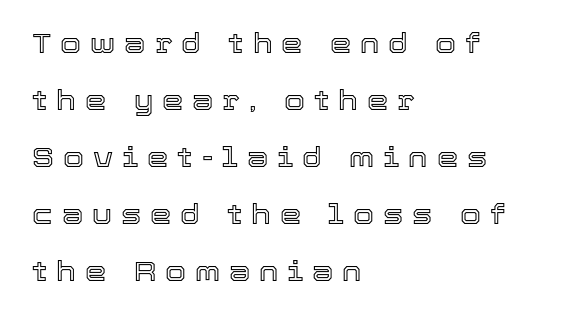
The image shows 27 px text type, upright; set left-aligned, loose line spacing (2.11x), unusually wide letter spacing (+0.33 em), not underlined.
